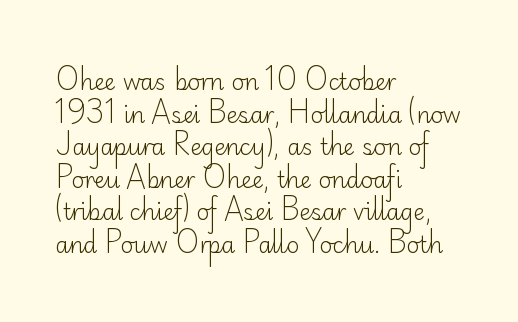
The image shows 22 px text type, upright; set left-aligned, normal line spacing (1.48x), normal letter spacing, not underlined.
